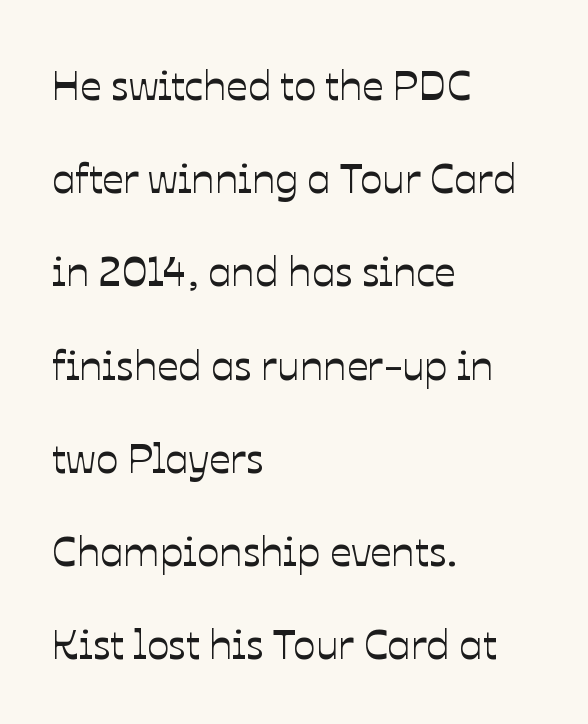
Q: Is the text italic (slanted)? A: No, it is upright.
Q: Is the text underlined? A: No.
Q: How is the paragraph aligned? A: Left-aligned.
Q: Is the spacing between letters normal or unusually wide? A: Normal.
Q: Is the spacing between lines tight, normal or loose? A: Loose.
Q: Width (condensed, normal, or wide)? A: Normal.
Q: Stroke contrast? A: Low.
Q: x-height? A: Medium.
Q: Monospaced? A: No.
